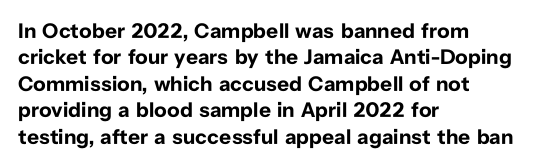
Q: Is the text bold? A: Yes.
Q: Is the text italic (slanted)? A: No, it is upright.
Q: Is the text underlined? A: No.
Q: How is the paragraph aligned? A: Left-aligned.
Q: Is the spacing between letters normal or unusually wide? A: Normal.
Q: Is the spacing between lines tight, normal or loose? A: Normal.
